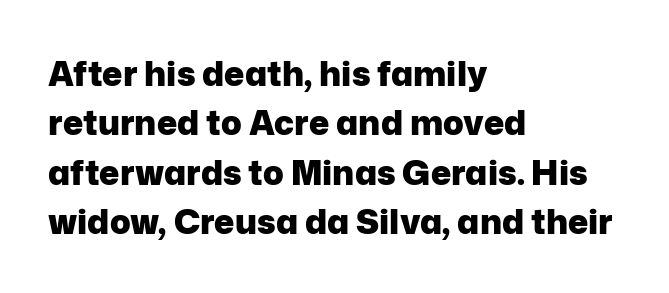
Q: Is the text bold? A: Yes.
Q: Is the text italic (slanted)? A: No, it is upright.
Q: Is the typeface a serif or a sans-serif typeface? A: Sans-serif.
Q: Is the text underlined? A: No.
Q: How is the paragraph aligned? A: Left-aligned.
Q: Is the spacing between letters normal or unusually wide? A: Normal.
Q: Is the spacing between lines tight, normal or loose? A: Normal.
Q: Width (condensed, normal, or wide)? A: Normal.
Q: Stroke contrast? A: Low.
Q: x-height? A: Medium.
Q: Monospaced? A: No.
